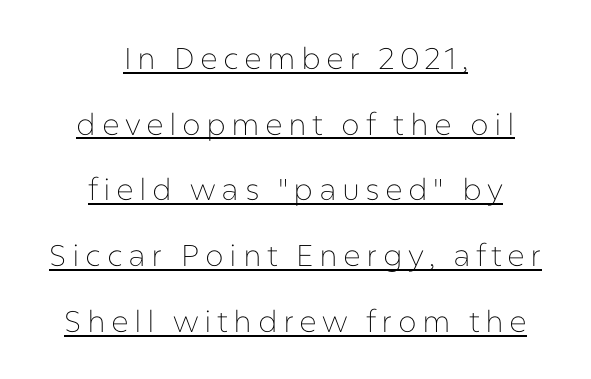
The image shows 30 px thin sans-serif type, upright; set centered, loose line spacing (2.19x), underlined; low stroke contrast and a medium x-height.
